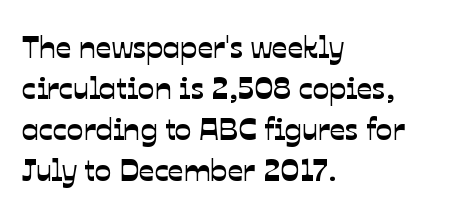
The image shows 31 px sans-serif type; set left-aligned, normal line spacing (1.32x), normal letter spacing, not underlined; low stroke contrast and a medium x-height.
